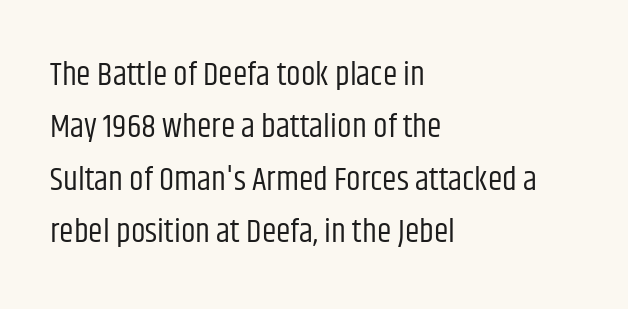
These lines are composed in type without serifs. The rendering uses natural spacing where letterforms have individual widths. The weight would be labelled regular, book, light, or lighter still. A clean baseline with only descenders dipping below it. You could call the tracking neutral — neither tight nor loose. The lettering holds an erect, upright posture throughout.
